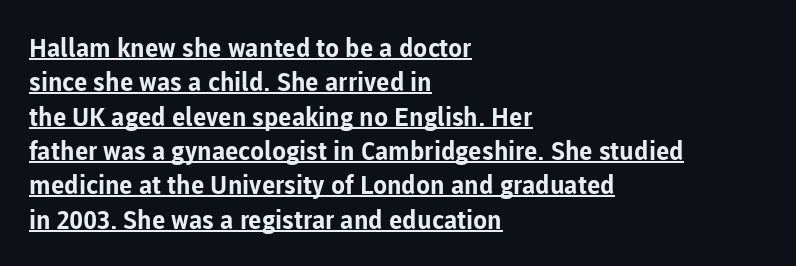
{"italic": "no", "bold": "yes", "underline": "yes", "align": "left", "line_spacing": "normal", "line_spacing_ratio": 1.32, "letter_spacing": "normal", "letter_spacing_em": 0.0, "glyph_px": 26}
